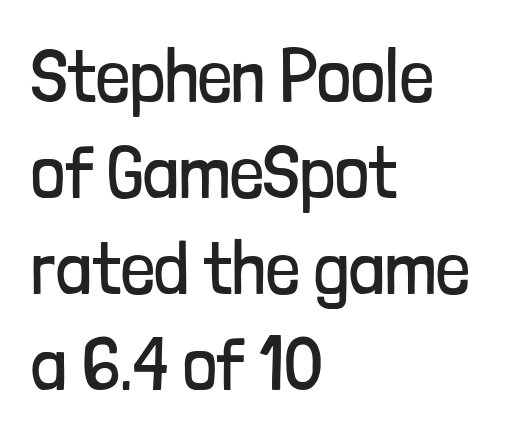
Q: Is the text bold? A: No.
Q: Is the text italic (slanted)? A: No, it is upright.
Q: Is the typeface a serif or a sans-serif typeface? A: Sans-serif.
Q: Is the text underlined? A: No.
Q: How is the paragraph aligned? A: Left-aligned.
Q: Is the spacing between letters normal or unusually wide? A: Normal.
Q: Is the spacing between lines tight, normal or loose? A: Normal.
Q: Width (condensed, normal, or wide)? A: Condensed.
Q: Stroke contrast? A: Low.
Q: x-height? A: Medium.
Q: Monospaced? A: No.
